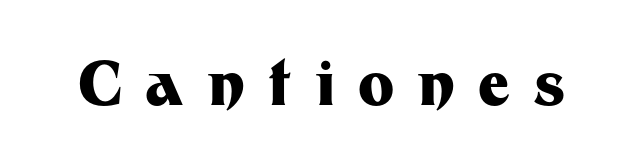
Q: Is the text bold? A: Yes.
Q: Is the text italic (slanted)? A: No, it is upright.
Q: Is the typeface a serif or a sans-serif typeface? A: Sans-serif.
Q: Is the text underlined? A: No.
Q: Is the spacing between letters normal or unusually wide? A: Unusually wide.
Q: Width (condensed, normal, or wide)? A: Normal.
Q: Stroke contrast? A: Medium.
Q: x-height? A: Medium.
Q: Monospaced? A: No.
